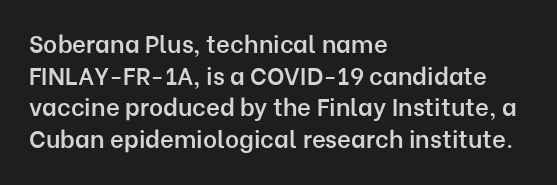
Q: Is the text bold? A: Semi-bold.
Q: Is the text italic (slanted)? A: No, it is upright.
Q: Is the text underlined? A: No.
Q: How is the paragraph aligned? A: Left-aligned.
Q: Is the spacing between letters normal or unusually wide? A: Normal.
Q: Is the spacing between lines tight, normal or loose? A: Normal.
